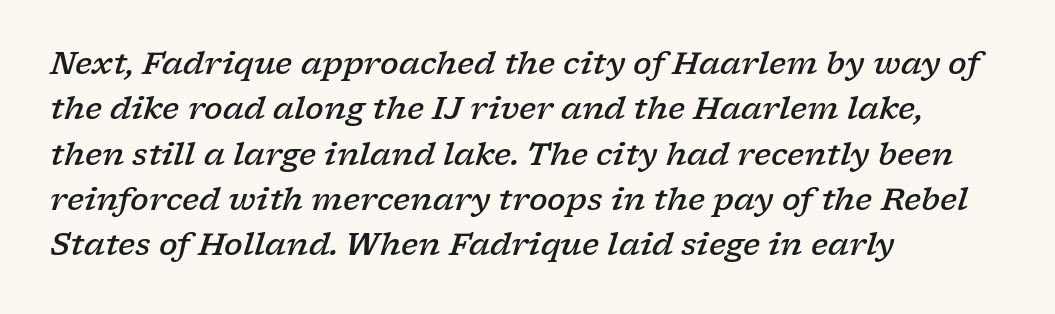
The image shows 31 px semibold, wide serif type, italic (leaning right); set left-aligned, normal line spacing (1.46x), normal letter spacing, not underlined; low stroke contrast and a medium x-height.
